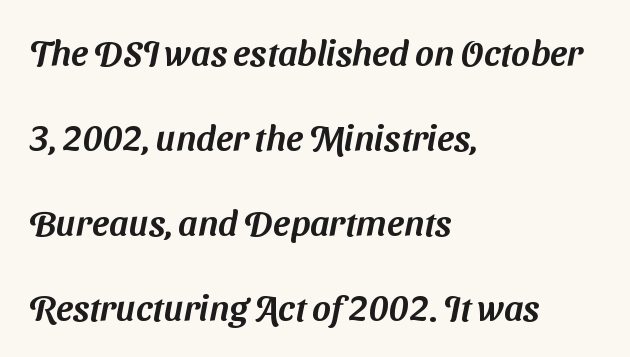
Q: Is the typeface a serif or a sans-serif typeface? A: Sans-serif.
Q: Is the text underlined? A: No.
Q: How is the paragraph aligned? A: Left-aligned.
Q: Is the spacing between letters normal or unusually wide? A: Normal.
Q: Is the spacing between lines tight, normal or loose? A: Loose.
Q: Width (condensed, normal, or wide)? A: Normal.
Q: Stroke contrast? A: Medium.
Q: x-height? A: Medium.
Q: Monospaced? A: No.
